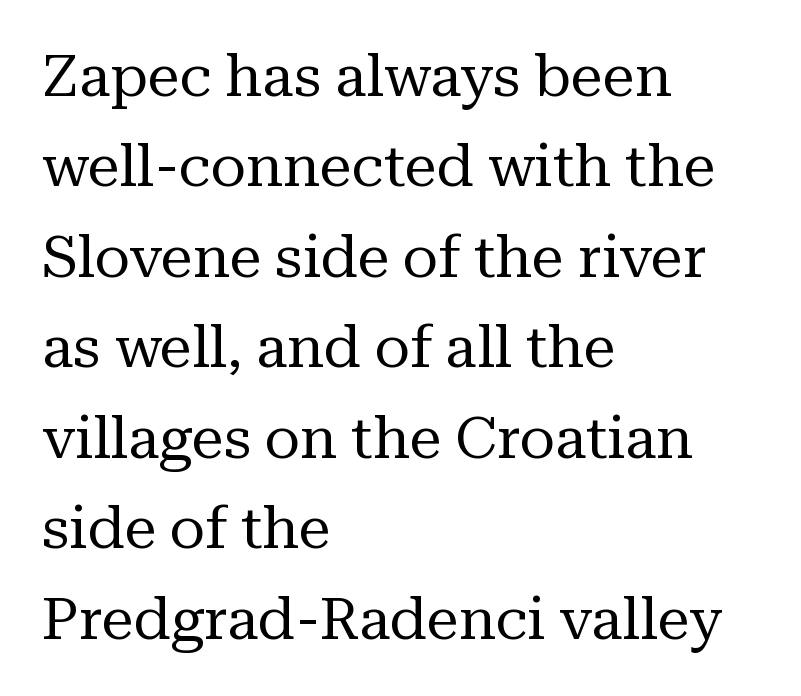
{"serif": "yes", "italic": "no", "bold": "no", "weight": "regular", "width": "normal", "stroke_contrast": "medium", "x_height": "medium", "monospaced": "no", "underline": "no", "align": "left", "line_spacing": "normal", "line_spacing_ratio": 1.56, "letter_spacing": "normal", "letter_spacing_em": 0.0, "glyph_px": 58}
